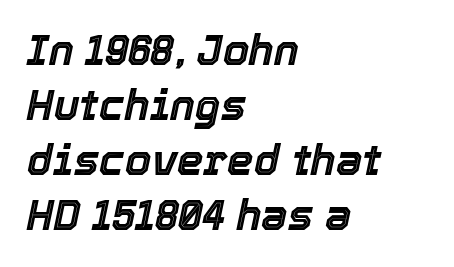
Q: Is the text italic (slanted)? A: Yes, it leans right by about 12 degrees.
Q: Is the text underlined? A: No.
Q: How is the paragraph aligned? A: Left-aligned.
Q: Is the spacing between letters normal or unusually wide? A: Normal.
Q: Is the spacing between lines tight, normal or loose? A: Normal.
Q: Width (condensed, normal, or wide)? A: Normal.
Q: x-height? A: Medium.
Q: Monospaced? A: No.
